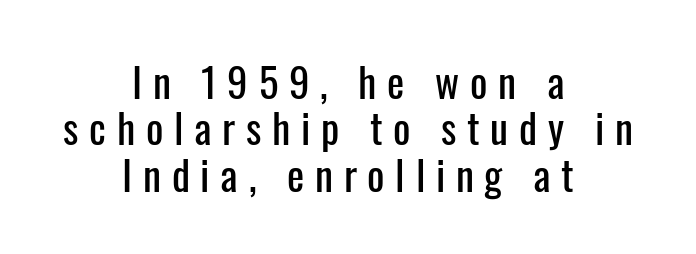
Ascenders rise straight up at ninety degrees. Just letters on the line, the space beneath them empty. The text was rendered using a sans face with plain stroke endings. A student would call this center alignment; a typographer would say set centered.
